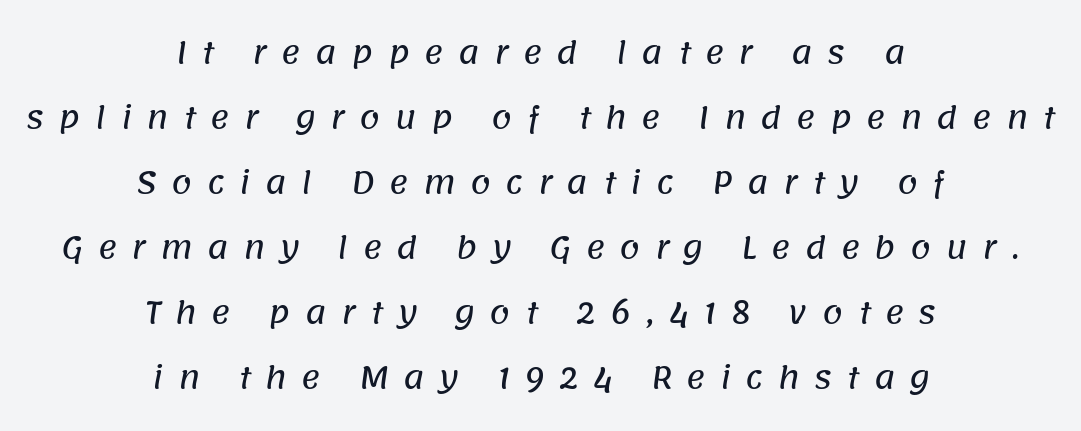
Q: Is the typeface a serif or a sans-serif typeface? A: Sans-serif.
Q: Is the text underlined? A: No.
Q: How is the paragraph aligned? A: Centered.
Q: Is the spacing between letters normal or unusually wide? A: Unusually wide.
Q: Is the spacing between lines tight, normal or loose? A: Loose.
Q: Width (condensed, normal, or wide)? A: Normal.
Q: Stroke contrast? A: Low.
Q: x-height? A: Large.
Q: Monospaced? A: No.
